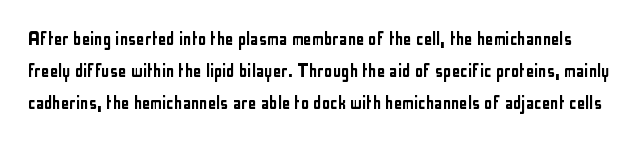
{"italic": "no", "underline": "no", "line_spacing": "normal", "line_spacing_ratio": 1.52, "letter_spacing": "normal", "letter_spacing_em": 0.0, "glyph_px": 21}
